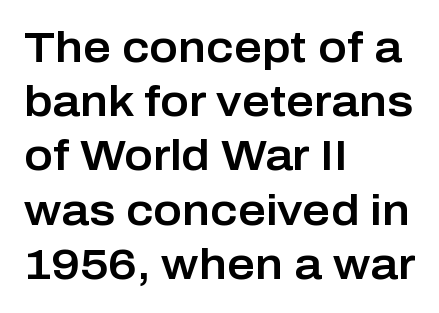
If you drew a ruler down the left edge, every line would touch it. The strip under each line holds only bare page. Think of a printed novel: that variable character pitch is what you see here. Characters remain perfectly vertical along every line.
